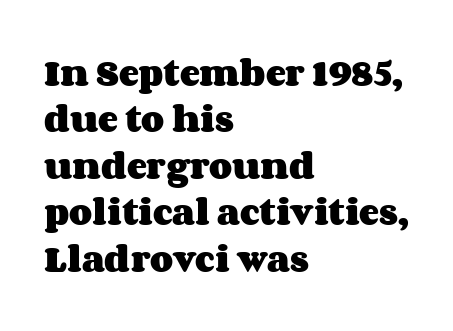
{"italic": "no", "bold": "yes", "weight": "heavy", "width": "wide", "stroke_contrast": "medium", "x_height": "large", "monospaced": "no", "underline": "no", "align": "left", "line_spacing": "normal", "line_spacing_ratio": 1.55, "letter_spacing": "normal", "letter_spacing_em": 0.0, "glyph_px": 30}
